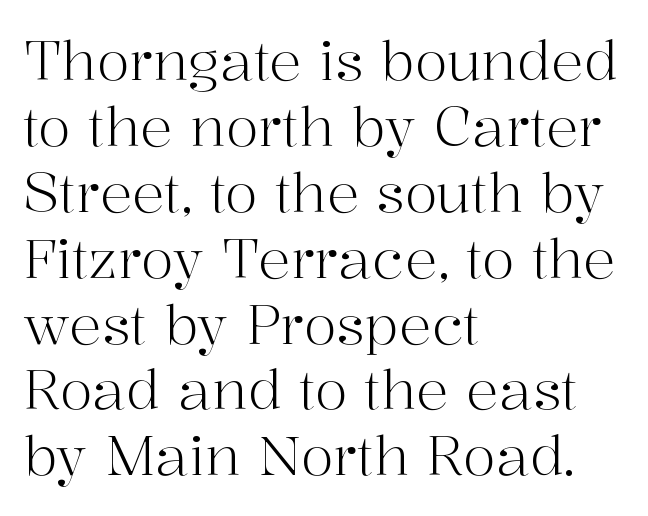
{"serif": "yes", "italic": "no", "bold": "no", "weight": "light", "width": "normal", "stroke_contrast": "high", "x_height": "medium", "monospaced": "no", "underline": "no", "align": "left", "line_spacing_ratio": 1.22, "letter_spacing": "normal", "letter_spacing_em": 0.0, "glyph_px": 54}
